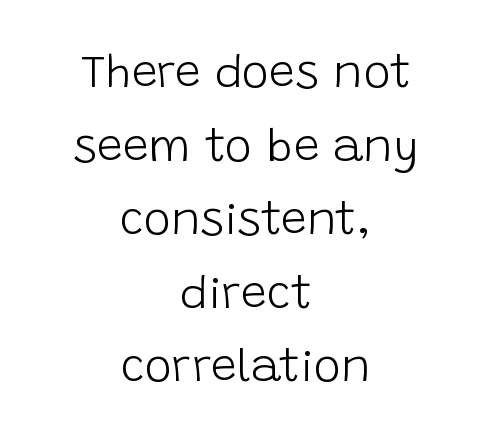
It's the straight-up-and-down kind of type. The gap between lines stays unmarked. The paragraph shown floats in the horizontal middle. Examine the stroke ends and you'll find no serifs. The passage shown stacks its lines at a standard gap.
